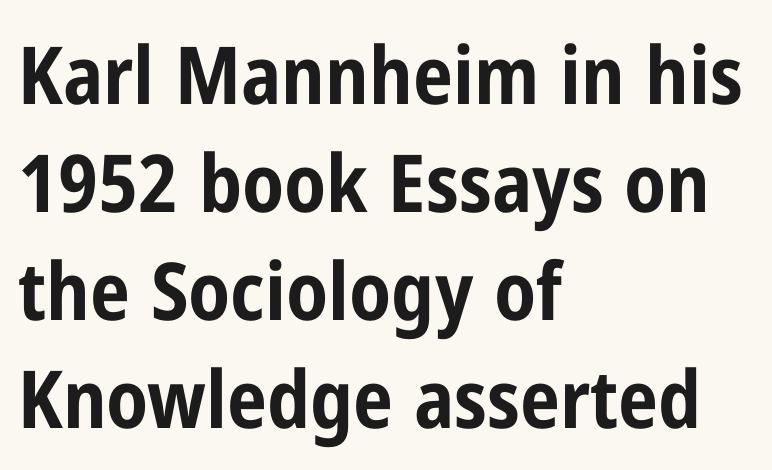
Q: Is the text bold? A: Yes.
Q: Is the text italic (slanted)? A: No, it is upright.
Q: Is the typeface a serif or a sans-serif typeface? A: Sans-serif.
Q: Is the text underlined? A: No.
Q: How is the paragraph aligned? A: Left-aligned.
Q: Is the spacing between letters normal or unusually wide? A: Normal.
Q: Is the spacing between lines tight, normal or loose? A: Normal.
Q: Width (condensed, normal, or wide)? A: Condensed.
Q: Stroke contrast? A: Low.
Q: x-height? A: Medium.
Q: Monospaced? A: No.
